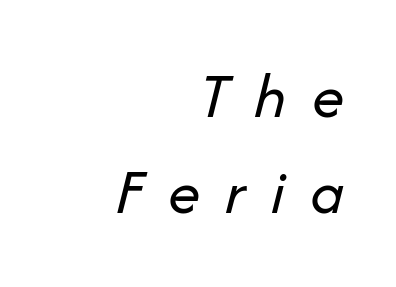
The image shows 65 px regular-weight type, italic (leaning right); set right-aligned, normal line spacing (1.47x), unusually wide letter spacing (+0.39 em), not underlined; low stroke contrast and a medium x-height.
